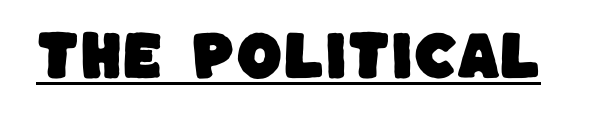
{"serif": "no", "width": "normal", "stroke_contrast": "low", "x_height": "large", "monospaced": "no", "underline": "yes", "letter_spacing": "normal", "letter_spacing_em": 0.0, "glyph_px": 53}
